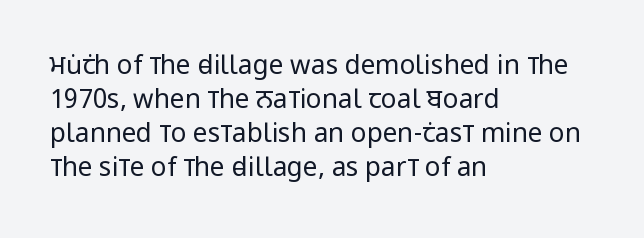
Descenders are the only things crossing below the line. All the whitespace from short lines collects on the right. Characters remain perfectly vertical along every line. The letters sit at their default tracking, neither squeezed nor spread.
